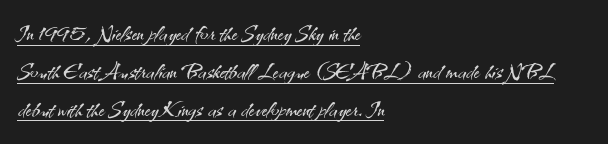
The passage shown is typed in a proportional face where columns would drift. Check the space under the baseline: a stroke is drawn there. Typeset ragged right — the left edge is the straight one. Weight: regular or lighter. Regular leading.
